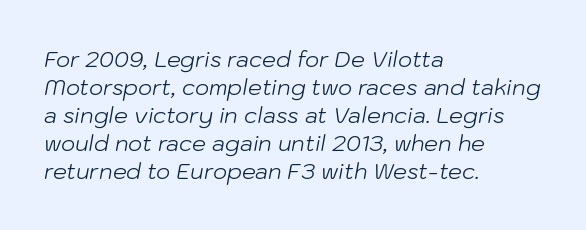
The image shows 22 px text type, italic (leaning right); set left-aligned, normal line spacing (1.27x), normal letter spacing, not underlined.
